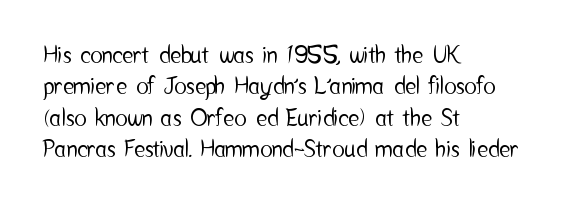
The passage shown is not underscored anywhere. The line texture is even and compact thanks to regular tracking. Nope, not italic — everything's standing straight. Each line starts at the same left margin while the right side varies. Notice how descenders clear the ascenders below comfortably — that's standard leading.
